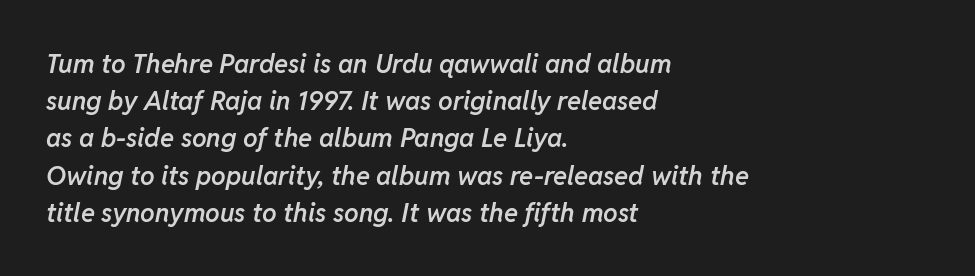
Q: Is the text bold? A: Semi-bold.
Q: Is the text italic (slanted)? A: Yes, it leans right by about 11 degrees.
Q: Is the text underlined? A: No.
Q: How is the paragraph aligned? A: Left-aligned.
Q: Is the spacing between letters normal or unusually wide? A: Normal.
Q: Is the spacing between lines tight, normal or loose? A: Normal.
